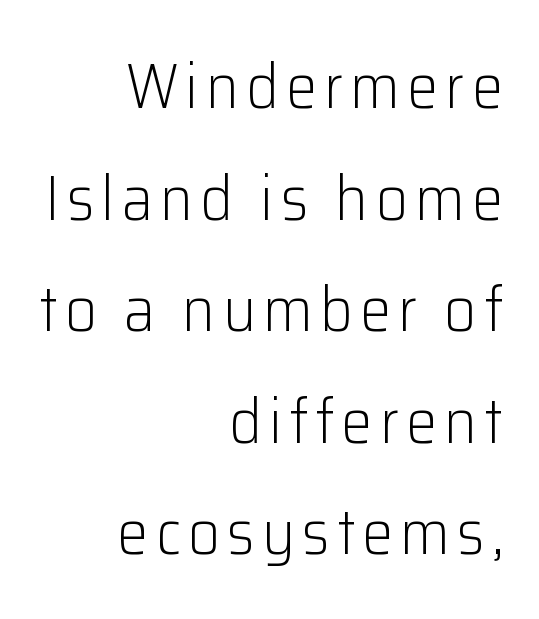
{"serif": "no", "italic": "no", "bold": "no", "weight": "light", "width": "normal", "stroke_contrast": "low", "x_height": "medium", "monospaced": "no", "underline": "no", "align": "right", "line_spacing_ratio": 1.77, "glyph_px": 63}
